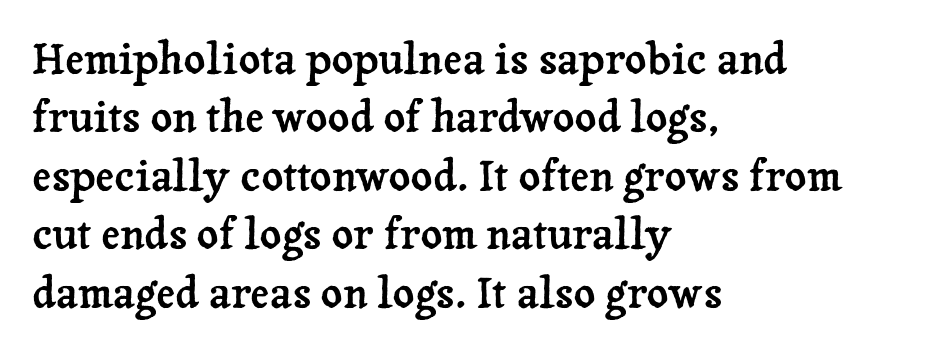
Q: Is the text italic (slanted)? A: No, it is upright.
Q: Is the typeface a serif or a sans-serif typeface? A: Serif.
Q: Is the text underlined? A: No.
Q: How is the paragraph aligned? A: Left-aligned.
Q: Is the spacing between letters normal or unusually wide? A: Normal.
Q: Is the spacing between lines tight, normal or loose? A: Normal.
Q: Width (condensed, normal, or wide)? A: Normal.
Q: Stroke contrast? A: Low.
Q: x-height? A: Medium.
Q: Monospaced? A: No.
